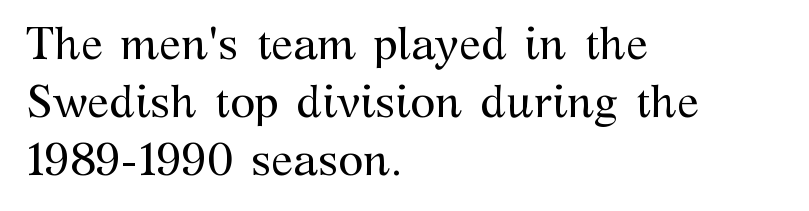
The passage shown is not bold in any degree. Upright lettering throughout. Students, observe: this is what conventionally led text looks like. The typeface chosen for these lines features serifs. Visually the block forms a straight wall on the left and a jagged coastline on the right. Each letter keeps its own natural width here, so spacing adapts to shape.
